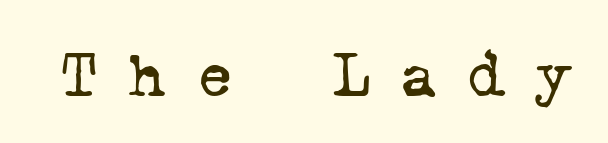
{"serif": "yes", "bold": "no", "weight": "regular", "width": "normal", "stroke_contrast": "low", "x_height": "medium", "monospaced": "yes", "underline": "no", "letter_spacing": "wide", "letter_spacing_em": 0.46, "glyph_px": 65}
